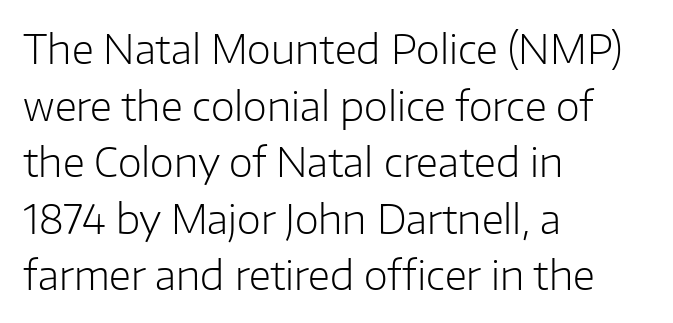
Each line starts at the same left margin while the right side varies. On a weight scale, this lands at 450 or below. A bare baseline throughout the passage. The space between consecutive lines is moderate. The line texture is even and compact thanks to regular tracking. Here the designer chose a conventional face with non-uniform glyph widths.
